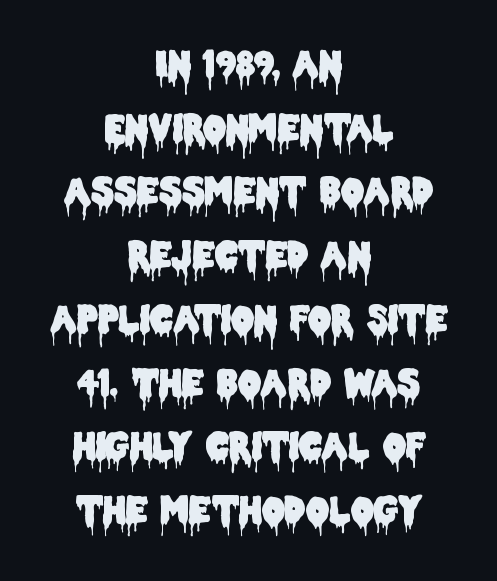
{"serif": "no", "italic": "no", "width": "condensed", "stroke_contrast": "low", "x_height": "large", "monospaced": "no", "underline": "no", "align": "center", "line_spacing_ratio": 1.77, "letter_spacing": "normal", "letter_spacing_em": 0.0, "glyph_px": 36}
